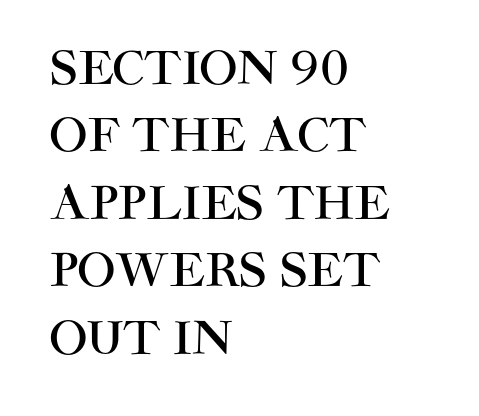
Lines of text with bare space underneath. Spacing verdict: proportional, widths tailored to each character. A typesetter would call this leading conventional body-copy spacing. Designer's note — italics off, roman on.
